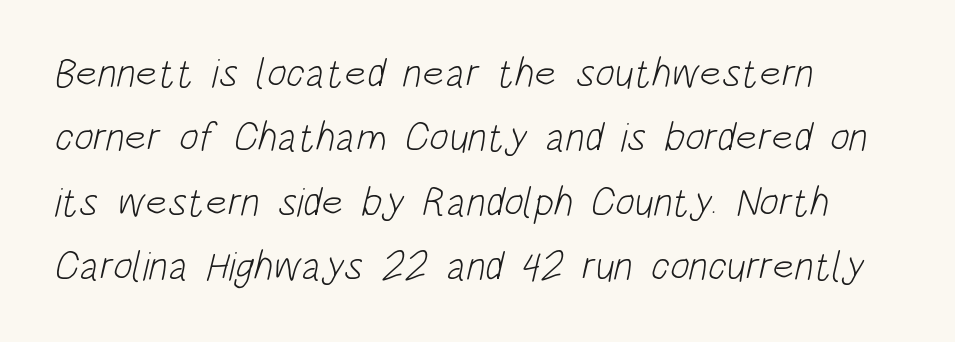
The image shows 41 px light, condensed sans-serif type; set left-aligned, normal line spacing (1.57x), normal letter spacing, not underlined; low stroke contrast and a large x-height.
